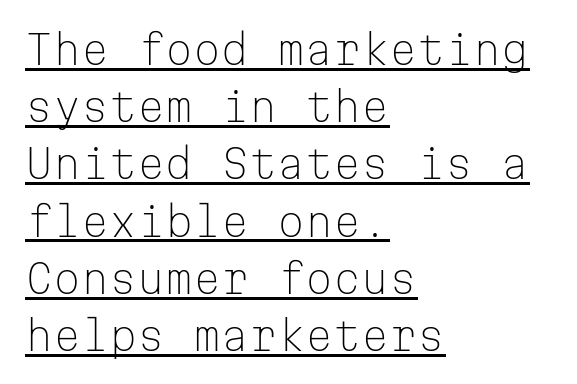
What stands out about the letter spacing? Nothing — it is the standard amount. Vertical spacing — default. Reading down the block, your eye returns to a fixed left position each line. Stems and bowls with no extra thickness — not bold.
